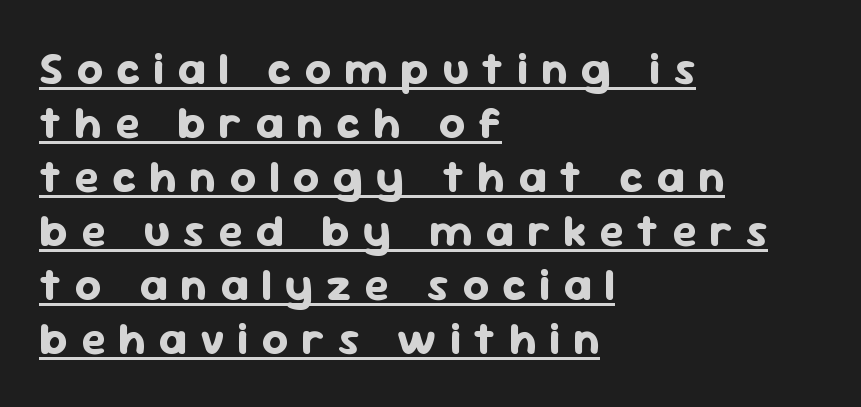
Like a heading marked for emphasis, these lines bear an underscore. The rendering uses natural spacing where letterforms have individual widths. This sample uses an upright cut, with every glyph sitting square on the baseline. Tracking here is generous; glyphs stand well apart from one another. Observe the absence of serifs on each vertical stroke in this sample. These lines stack with their left ends in a neat column.
